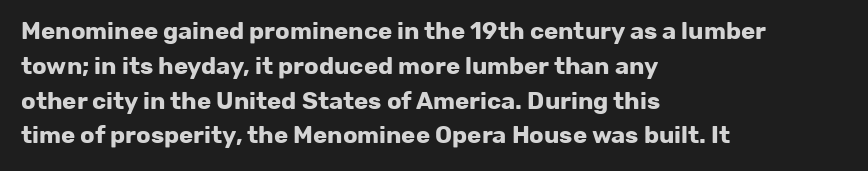
Nope, not italic — everything's standing straight. The passage shown has conventional tracking throughout. Bold? Absolutely — the strokes are thick and heavy. If you drew a ruler down the left edge, every line would touch it. The gap between lines stays unmarked. Horizontal bands of white between lines are of average thickness.
